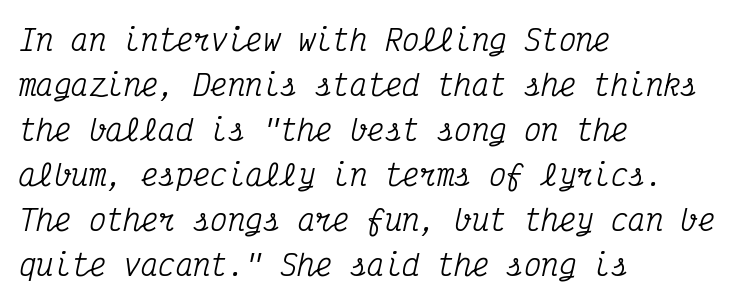
Q: Is the text italic (slanted)? A: Yes, it leans right by about 12 degrees.
Q: Is the typeface a serif or a sans-serif typeface? A: Serif.
Q: Is the text underlined? A: No.
Q: How is the paragraph aligned? A: Left-aligned.
Q: Is the spacing between letters normal or unusually wide? A: Normal.
Q: Is the spacing between lines tight, normal or loose? A: Normal.
Q: Width (condensed, normal, or wide)? A: Condensed.
Q: Stroke contrast? A: Medium.
Q: x-height? A: Medium.
Q: Monospaced? A: Yes.
